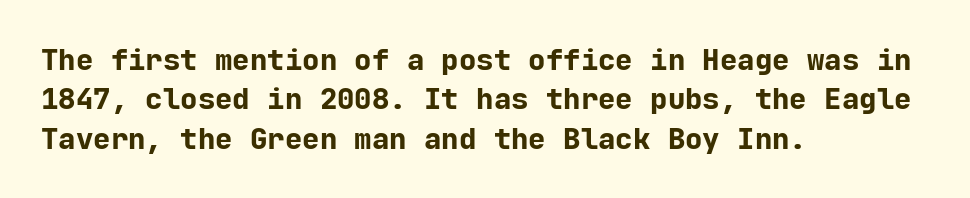
Q: Is the text bold? A: Yes.
Q: Is the text italic (slanted)? A: No, it is upright.
Q: Is the typeface a serif or a sans-serif typeface? A: Sans-serif.
Q: Is the text underlined? A: No.
Q: How is the paragraph aligned? A: Left-aligned.
Q: Is the spacing between letters normal or unusually wide? A: Normal.
Q: Is the spacing between lines tight, normal or loose? A: Normal.
Q: Width (condensed, normal, or wide)? A: Normal.
Q: Stroke contrast? A: Low.
Q: x-height? A: Medium.
Q: Monospaced? A: Yes.
